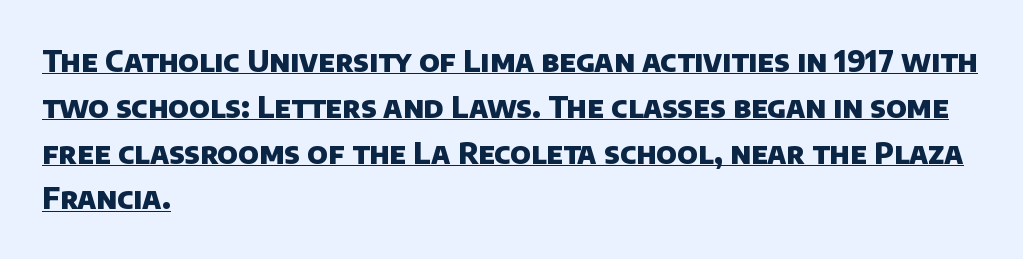
Q: Is the text bold? A: Yes.
Q: Is the typeface a serif or a sans-serif typeface? A: Sans-serif.
Q: Is the text underlined? A: Yes.
Q: How is the paragraph aligned? A: Left-aligned.
Q: Is the spacing between letters normal or unusually wide? A: Normal.
Q: Is the spacing between lines tight, normal or loose? A: Normal.
Q: Width (condensed, normal, or wide)? A: Normal.
Q: Stroke contrast? A: Low.
Q: x-height? A: Large.
Q: Monospaced? A: No.
